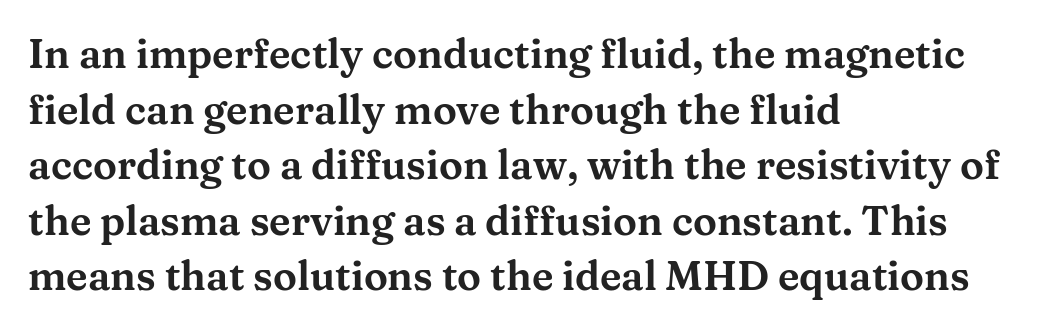
Q: Is the text italic (slanted)? A: No, it is upright.
Q: Is the typeface a serif or a sans-serif typeface? A: Serif.
Q: Is the text underlined? A: No.
Q: How is the paragraph aligned? A: Left-aligned.
Q: Is the spacing between letters normal or unusually wide? A: Normal.
Q: Is the spacing between lines tight, normal or loose? A: Normal.
Q: Width (condensed, normal, or wide)? A: Wide.
Q: Stroke contrast? A: Medium.
Q: x-height? A: Medium.
Q: Monospaced? A: No.
